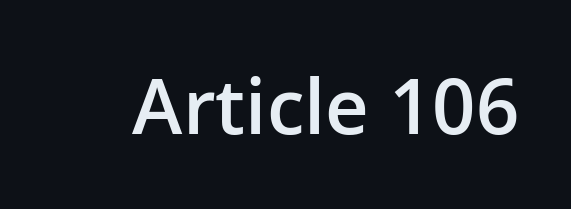
Spacing verdict: proportional, widths tailored to each character. A roman cut, with each character standing at attention. I'd describe the lettering as semibold — firm but not a full bold. In terms of letterspacing, this is plain default setting.
